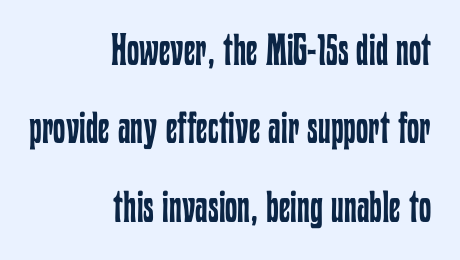
Q: Is the text bold? A: No.
Q: Is the text italic (slanted)? A: No, it is upright.
Q: Is the text underlined? A: No.
Q: How is the paragraph aligned? A: Right-aligned.
Q: Is the spacing between letters normal or unusually wide? A: Normal.
Q: Width (condensed, normal, or wide)? A: Condensed.
Q: Stroke contrast? A: Low.
Q: x-height? A: Medium.
Q: Monospaced? A: No.
